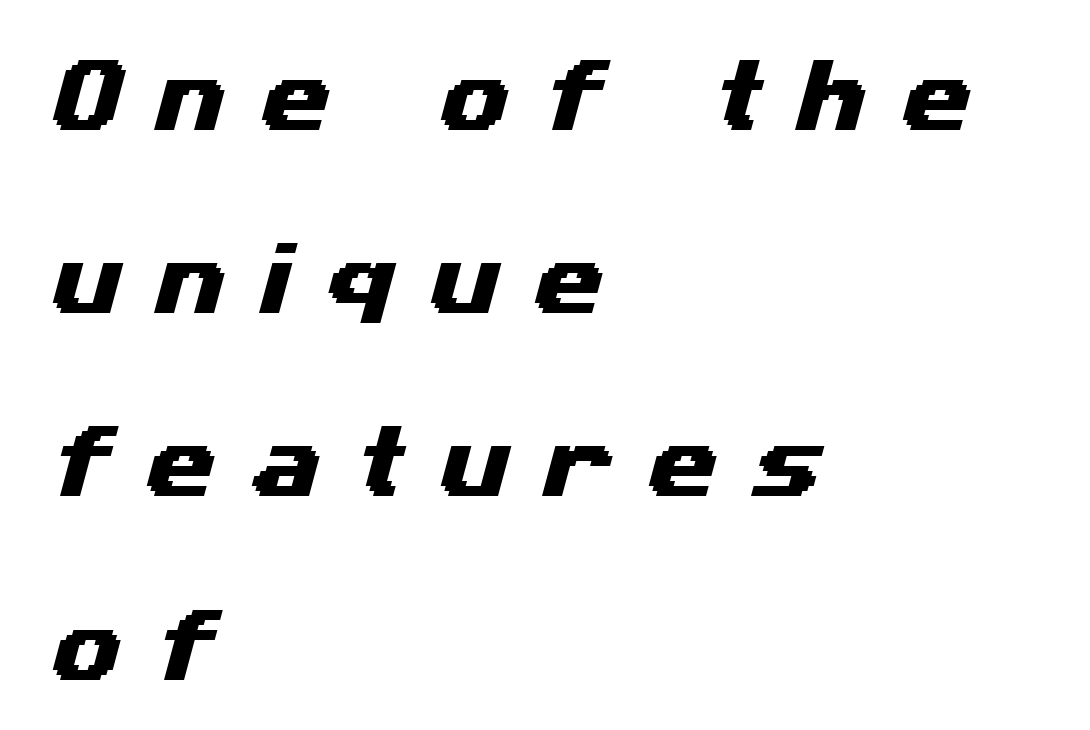
{"serif": "no", "width": "wide", "stroke_contrast": "medium", "x_height": "medium", "monospaced": "no", "underline": "no", "align": "left", "line_spacing": "loose", "line_spacing_ratio": 2.29, "letter_spacing": "wide", "letter_spacing_em": 0.43, "glyph_px": 80}
